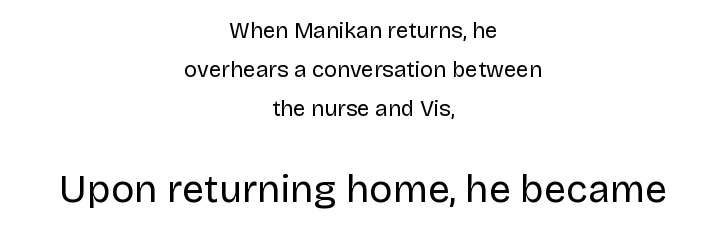
Q: Is the text bold? A: No.
Q: Is the text italic (slanted)? A: No, it is upright.
Q: Is the typeface a serif or a sans-serif typeface? A: Sans-serif.
Q: Is the text underlined? A: No.
Q: How is the paragraph aligned? A: Centered.
Q: Is the spacing between letters normal or unusually wide? A: Normal.
Q: Which block of text is set in a larger size, the first (top) or the second (bottom)? A: The second (bottom) one.
Q: Width (condensed, normal, or wide)? A: Normal.
Q: Stroke contrast? A: Low.
Q: x-height? A: Large.
Q: Monospaced? A: No.
